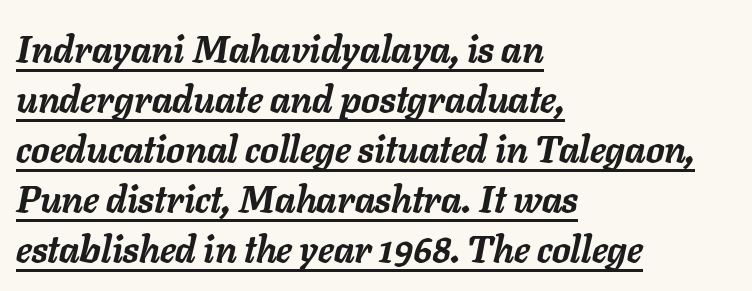
Q: Is the text bold? A: Yes.
Q: Is the text italic (slanted)? A: Yes, it leans right by about 11 degrees.
Q: Is the text underlined? A: Yes.
Q: How is the paragraph aligned? A: Left-aligned.
Q: Is the spacing between letters normal or unusually wide? A: Normal.
Q: Is the spacing between lines tight, normal or loose? A: Normal.
Q: Width (condensed, normal, or wide)? A: Normal.
Q: Stroke contrast? A: Low.
Q: x-height? A: Medium.
Q: Monospaced? A: No.
